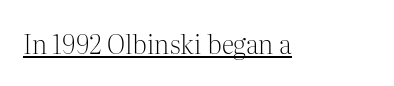
The image shows 26 px text type, upright; set normal letter spacing, underlined.
